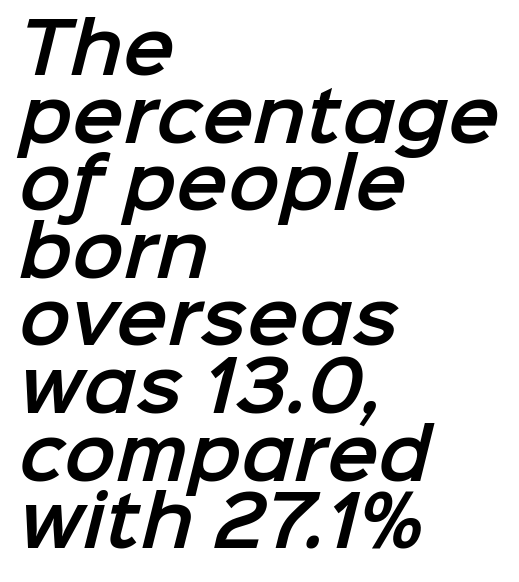
{"serif": "no", "width": "normal", "stroke_contrast": "low", "x_height": "medium", "monospaced": "no", "underline": "no", "align": "left", "line_spacing": "tight", "line_spacing_ratio": 0.98, "letter_spacing": "normal", "letter_spacing_em": 0.0, "glyph_px": 69}
